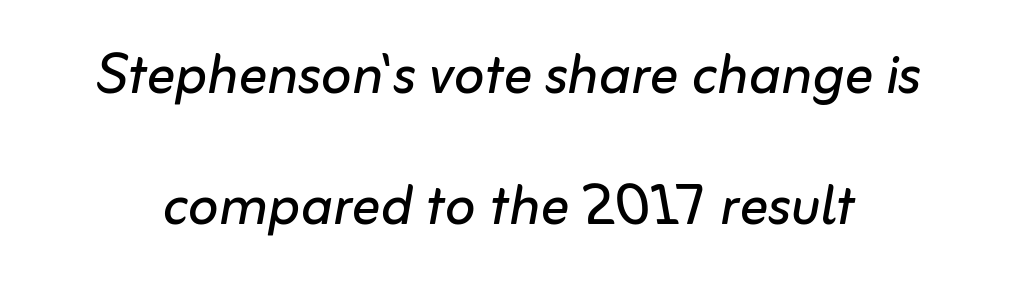
The rendering applies a slant to the glyphs. Descenders hang freely into open space. The letters look calm and open, with moderate or lighter stems. Here the designer chose a conventional face with non-uniform glyph widths.
